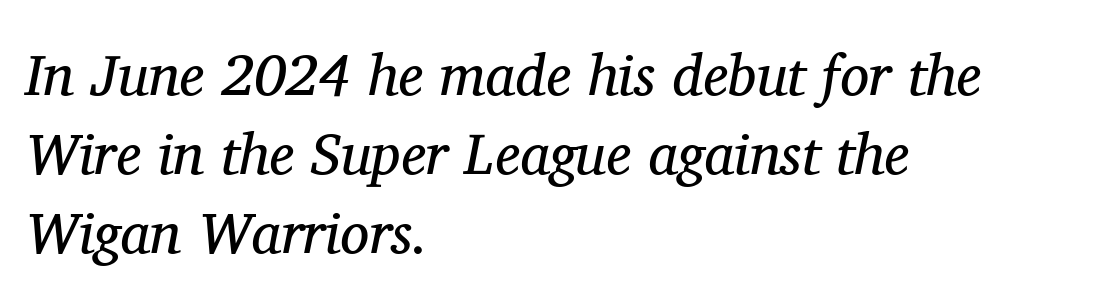
{"serif": "yes", "italic": "yes", "lean": "right", "slant_degrees": 11, "bold": "no", "weight": "regular", "width": "normal", "stroke_contrast": "medium", "x_height": "medium", "monospaced": "no", "underline": "no", "align": "left", "line_spacing": "normal", "line_spacing_ratio": 1.36, "letter_spacing": "normal", "letter_spacing_em": 0.0, "glyph_px": 58}
